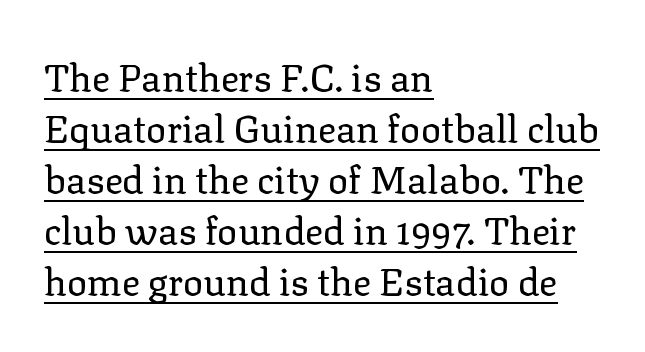
{"serif": "yes", "italic": "no", "bold": "no", "weight": "regular", "width": "normal", "stroke_contrast": "low", "x_height": "medium", "monospaced": "no", "underline": "yes", "align": "left", "line_spacing": "normal", "line_spacing_ratio": 1.34, "letter_spacing": "normal", "letter_spacing_em": 0.0, "glyph_px": 38}
